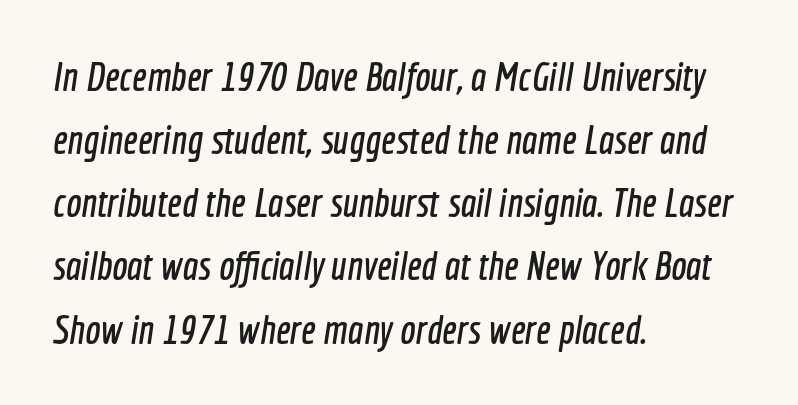
The image shows 41 px condensed sans-serif type; set left-aligned, normal line spacing (1.54x), normal letter spacing, not underlined; a medium x-height.
